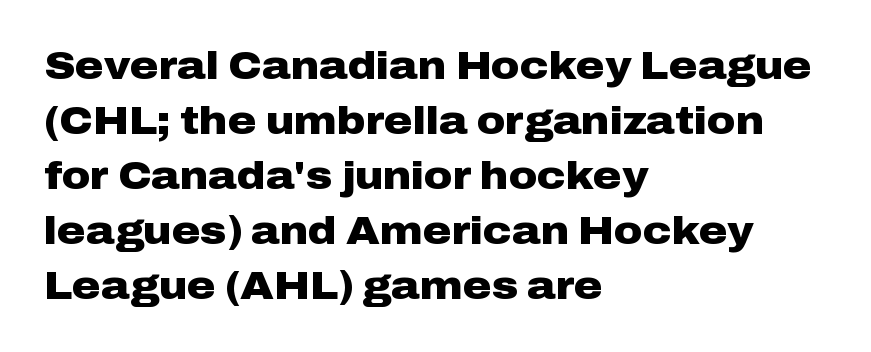
{"serif": "no", "italic": "no", "bold": "yes", "weight": "heavy", "width": "wide", "stroke_contrast": "low", "x_height": "medium", "monospaced": "no", "underline": "no", "align": "left", "line_spacing": "normal", "line_spacing_ratio": 1.41, "letter_spacing": "normal", "letter_spacing_em": 0.0, "glyph_px": 39}
